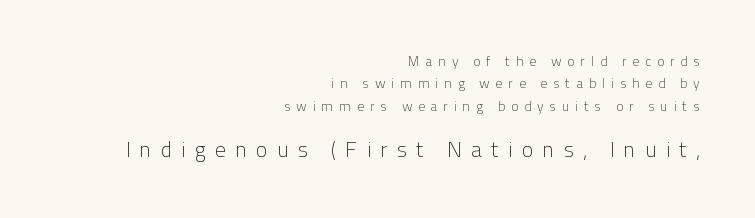
Q: Is the text bold? A: No.
Q: Is the text italic (slanted)? A: No, it is upright.
Q: Is the text underlined? A: No.
Q: How is the paragraph aligned? A: Right-aligned.
Q: Is the spacing between letters normal or unusually wide? A: Unusually wide.
Q: Is the spacing between lines tight, normal or loose? A: Normal.
Q: Which block of text is set in a larger size, the first (top) or the second (bottom)? A: The second (bottom) one.
